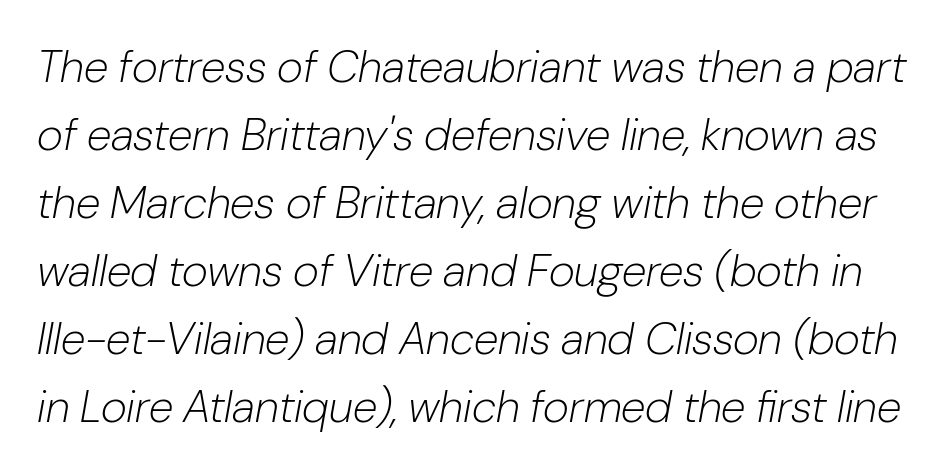
{"italic": "yes", "lean": "right", "slant_degrees": 10, "bold": "no", "weight": "light", "width": "normal", "stroke_contrast": "low", "x_height": "medium", "monospaced": "no", "underline": "no", "line_spacing": "normal", "line_spacing_ratio": 1.51, "letter_spacing": "normal", "letter_spacing_em": 0.0, "glyph_px": 45}
